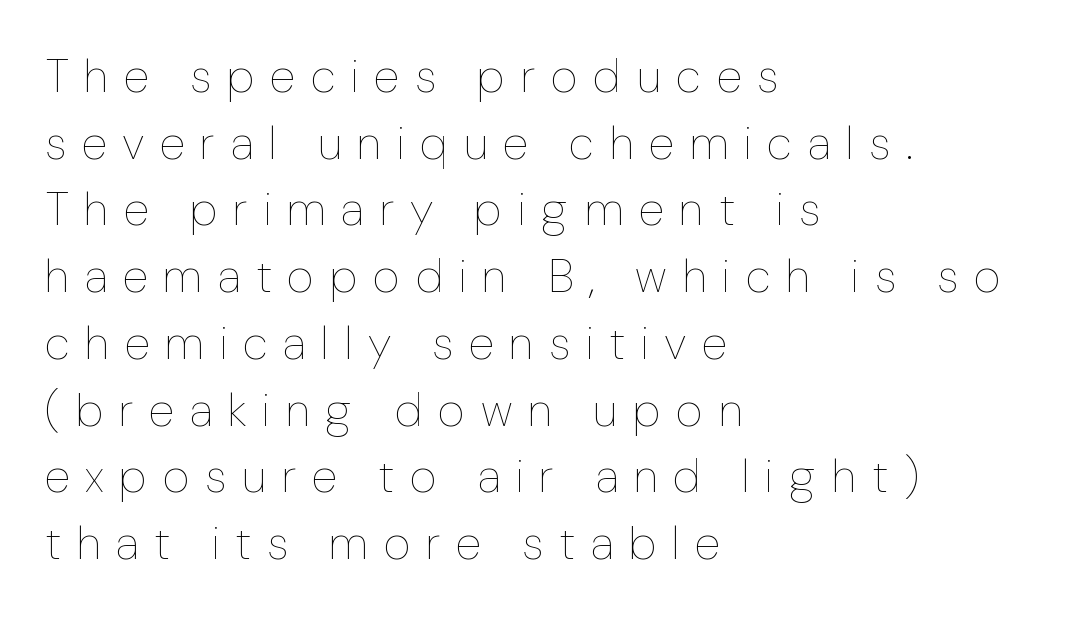
Q: Is the text bold? A: No.
Q: Is the text italic (slanted)? A: No, it is upright.
Q: Is the text underlined? A: No.
Q: How is the paragraph aligned? A: Left-aligned.
Q: Is the spacing between letters normal or unusually wide? A: Unusually wide.
Q: Is the spacing between lines tight, normal or loose? A: Normal.
Q: Width (condensed, normal, or wide)? A: Normal.
Q: Stroke contrast? A: Low.
Q: x-height? A: Medium.
Q: Monospaced? A: No.
